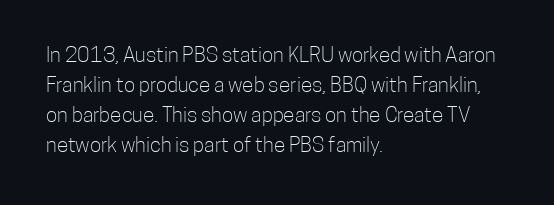
Compared with typical body copy, the letter spacing here is the same. The text block is weighted toward the left margin, trailing off unevenly rightward. The foot of each line stays bare and open. Evenly set lines give the paragraph a standard silhouette. Stroke thickness stays within the range of a standard reading face or lighter.
